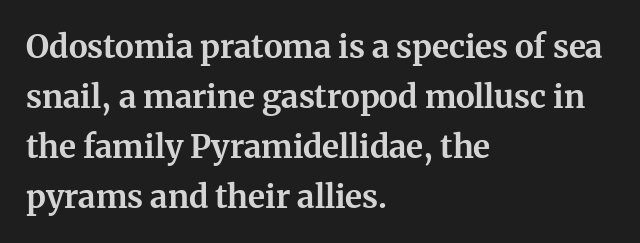
The image shows 32 px bold serif type, upright; set left-aligned, normal line spacing (1.56x), normal letter spacing, not underlined; medium stroke contrast and a medium x-height.
